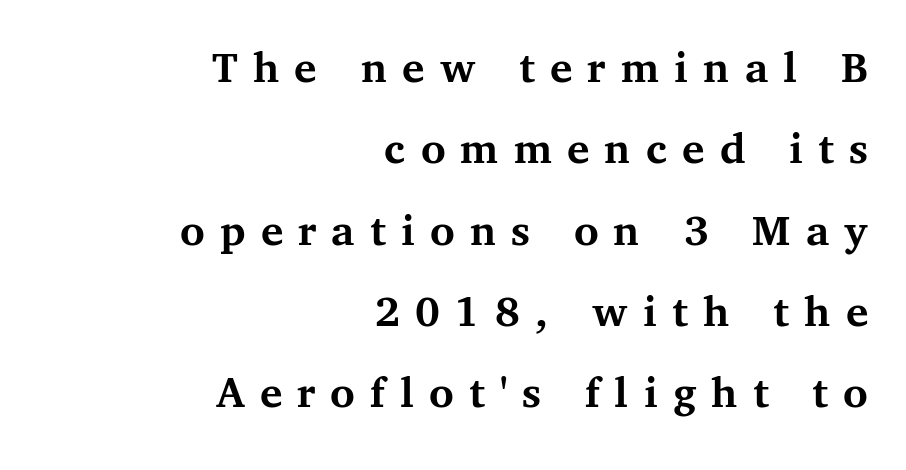
Q: Is the text bold? A: Yes.
Q: Is the text italic (slanted)? A: No, it is upright.
Q: Is the typeface a serif or a sans-serif typeface? A: Serif.
Q: Is the text underlined? A: No.
Q: How is the paragraph aligned? A: Right-aligned.
Q: Is the spacing between letters normal or unusually wide? A: Unusually wide.
Q: Width (condensed, normal, or wide)? A: Normal.
Q: Stroke contrast? A: Medium.
Q: x-height? A: Medium.
Q: Monospaced? A: No.
